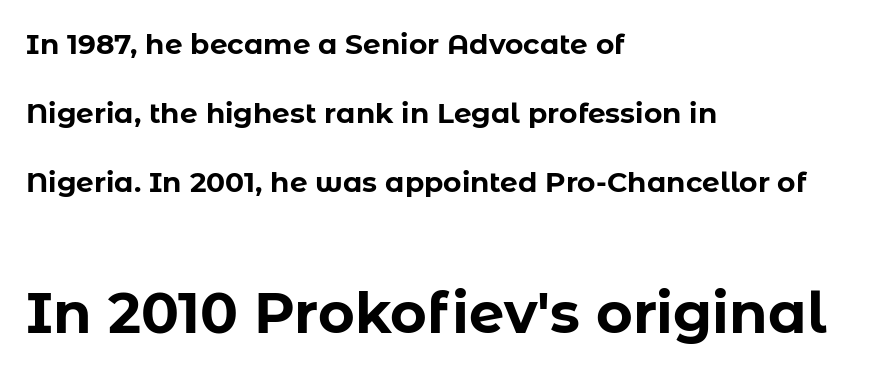
Q: Is the text bold? A: Yes.
Q: Is the text italic (slanted)? A: No, it is upright.
Q: Is the typeface a serif or a sans-serif typeface? A: Sans-serif.
Q: Is the text underlined? A: No.
Q: How is the paragraph aligned? A: Left-aligned.
Q: Is the spacing between letters normal or unusually wide? A: Normal.
Q: Is the spacing between lines tight, normal or loose? A: Loose.
Q: Which block of text is set in a larger size, the first (top) or the second (bottom)? A: The second (bottom) one.
Q: Width (condensed, normal, or wide)? A: Normal.
Q: Stroke contrast? A: Low.
Q: x-height? A: Medium.
Q: Monospaced? A: No.
